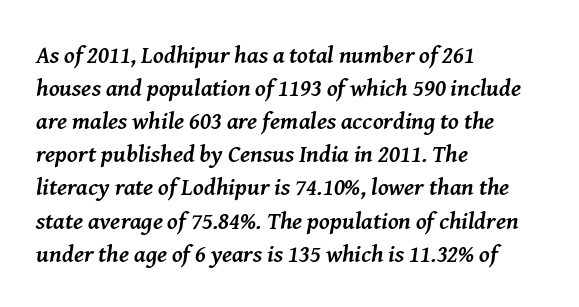
Weight check: bold — yes, fully. Notice how the passage keeps a crisp vertical edge on the left only. Quick note: underline off. If you measured baseline to baseline, you'd find a middling distance. Every character sits at an angle, as italics do.
